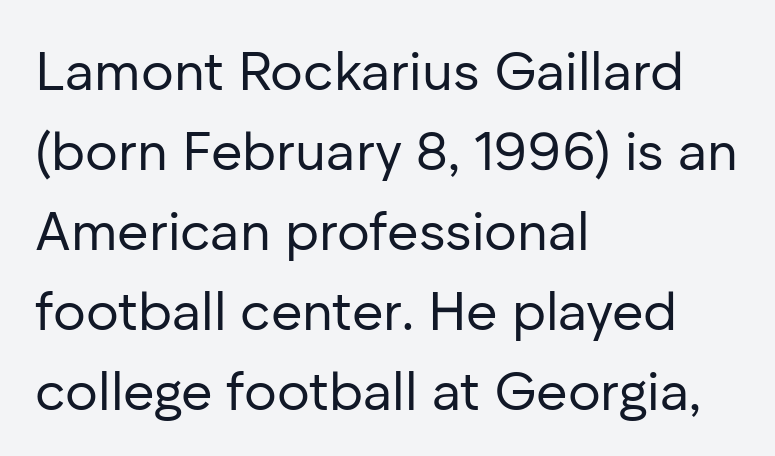
Q: Is the text bold? A: No.
Q: Is the text italic (slanted)? A: No, it is upright.
Q: Is the typeface a serif or a sans-serif typeface? A: Sans-serif.
Q: Is the text underlined? A: No.
Q: How is the paragraph aligned? A: Left-aligned.
Q: Is the spacing between letters normal or unusually wide? A: Normal.
Q: Is the spacing between lines tight, normal or loose? A: Normal.
Q: Width (condensed, normal, or wide)? A: Normal.
Q: Stroke contrast? A: Low.
Q: x-height? A: Medium.
Q: Monospaced? A: No.
